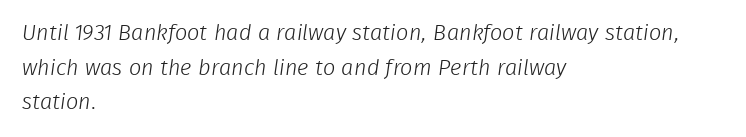
The image shows 22 px text type; set left-aligned, normal line spacing (1.57x), normal letter spacing, not underlined.
